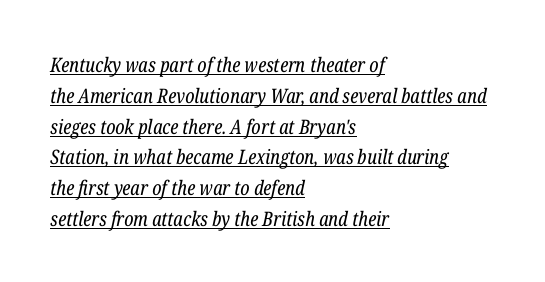
The image shows 20 px text type, italic (leaning right); set left-aligned, normal line spacing (1.54x), normal letter spacing, underlined.
